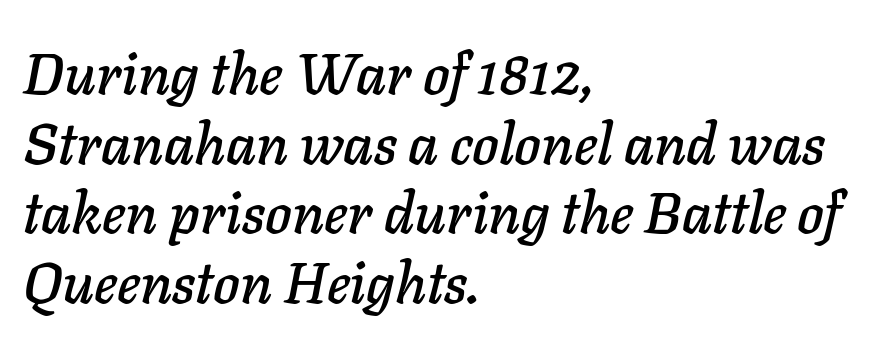
The rendering keeps characters at their native spacing. All the whitespace from short lines collects on the right. Each letter keeps its own natural width here, so spacing adapts to shape. Any mark beneath the type? The region is blank.
